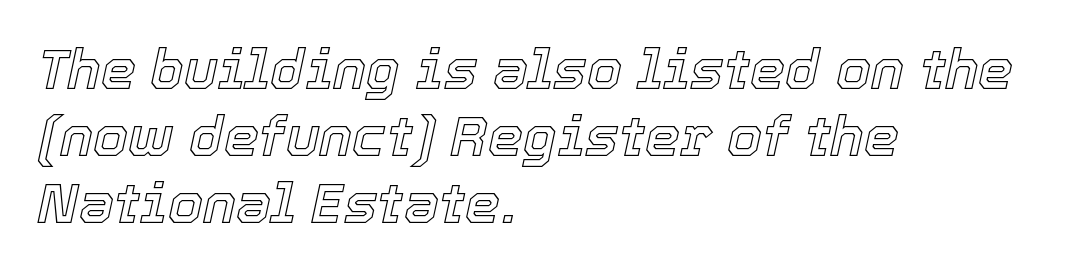
Looks like regular typesetting: each glyph gets only the width it needs. Glance below the letters and you will spot only blank space. Slanted lettering throughout. The lines in this sample share a left origin and differ only in where they stop. The line texture is even and compact thanks to regular tracking.
